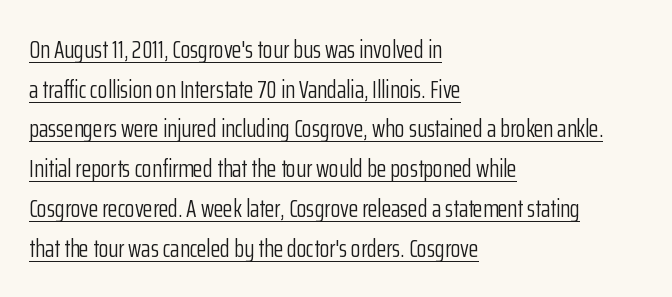
The image shows 25 px text type, upright; set left-aligned, normal line spacing (1.59x), normal letter spacing, underlined.
